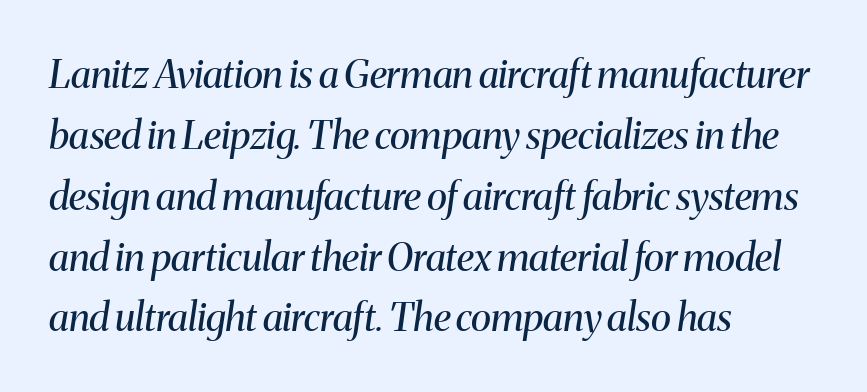
The image shows 39 px regular-weight serif type, italic (leaning right); set left-aligned, normal line spacing (1.56x), normal letter spacing, not underlined; medium stroke contrast and a medium x-height.
